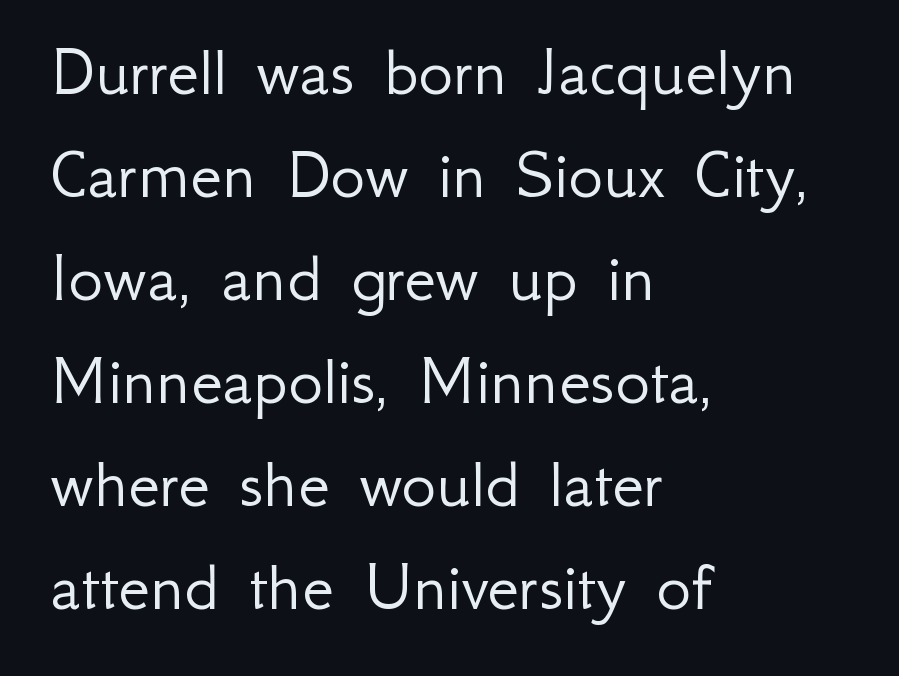
Q: Is the text bold? A: No.
Q: Is the text italic (slanted)? A: No, it is upright.
Q: Is the typeface a serif or a sans-serif typeface? A: Sans-serif.
Q: Is the text underlined? A: No.
Q: How is the paragraph aligned? A: Left-aligned.
Q: Is the spacing between letters normal or unusually wide? A: Normal.
Q: Is the spacing between lines tight, normal or loose? A: Normal.
Q: Width (condensed, normal, or wide)? A: Normal.
Q: Stroke contrast? A: Low.
Q: x-height? A: Small.
Q: Monospaced? A: No.
